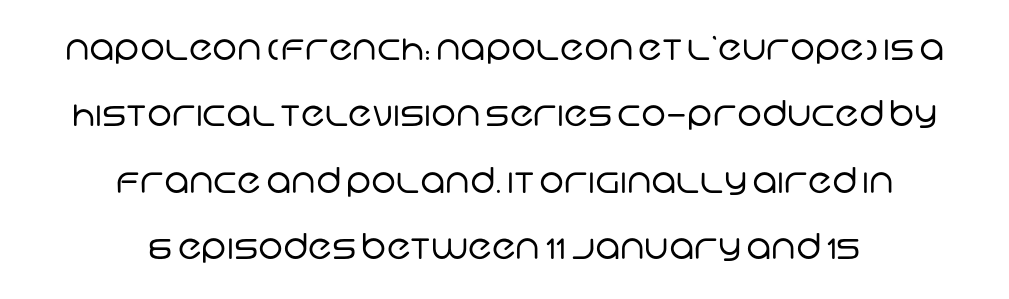
Q: Is the text bold? A: No.
Q: Is the typeface a serif or a sans-serif typeface? A: Sans-serif.
Q: Is the text underlined? A: No.
Q: How is the paragraph aligned? A: Centered.
Q: Is the spacing between letters normal or unusually wide? A: Normal.
Q: Is the spacing between lines tight, normal or loose? A: Loose.
Q: Width (condensed, normal, or wide)? A: Normal.
Q: Stroke contrast? A: Low.
Q: x-height? A: Large.
Q: Monospaced? A: No.
